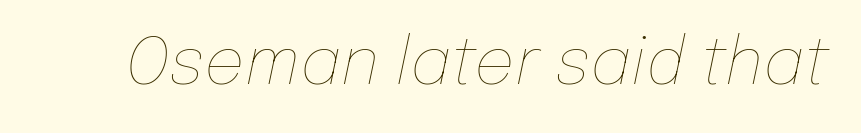
This rendering features lettering with no underline. Looks like regular typesetting: each glyph gets only the width it needs. The letters are slanted; this is an italic face. The face used here is rendered with its standard letterfit. The typesetting does not lean heavy: it is not bold.
